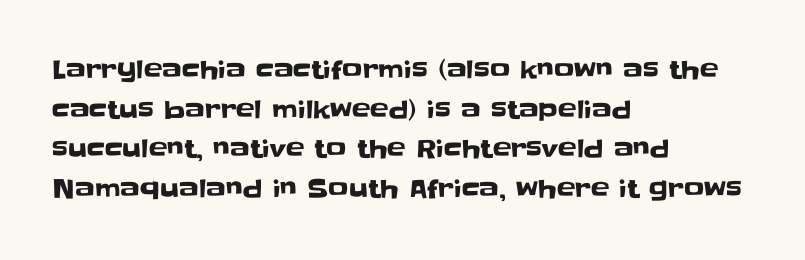
Words appear dense and cohesive because spacing is normal. Italic? Not at all — the glyphs are vertical. Horizontally, the lines are justified to the leading edge only. Leading matches the norm, producing a regular column. Each row of text sits above clean, open space.
